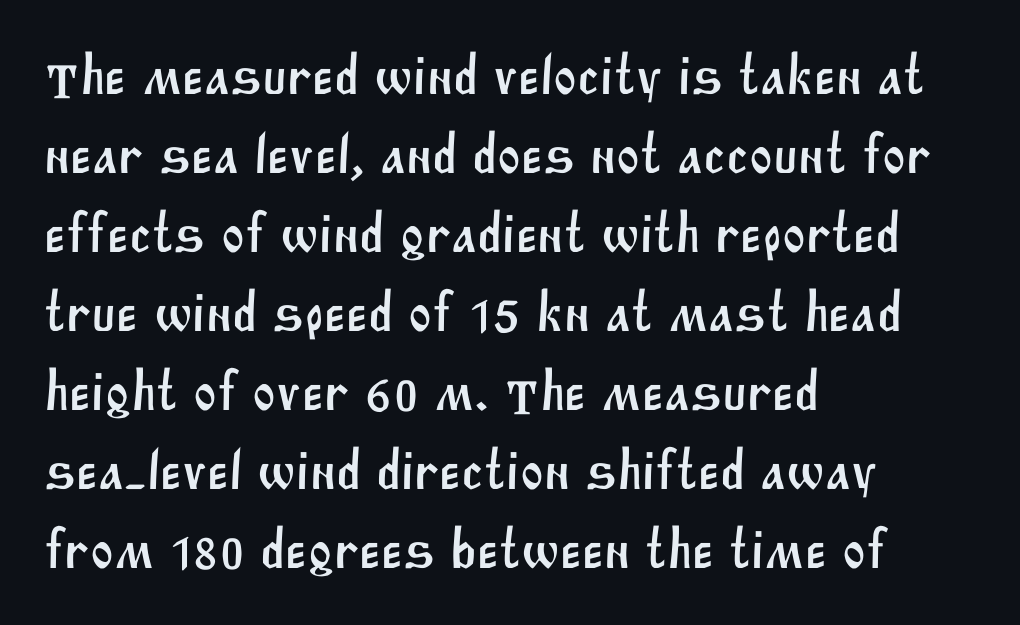
Check where the strokes stop: nothing finishes them off — pure sans. Inter-character spacing is left at the font's built-in metrics. Beneath every word, the page is bare. Varying glyph widths throughout — classic text-font behaviour. Every row of glyphs begins at an identical x-position on the left. The rendering uses a moderate line-height, typical for paragraphs.
